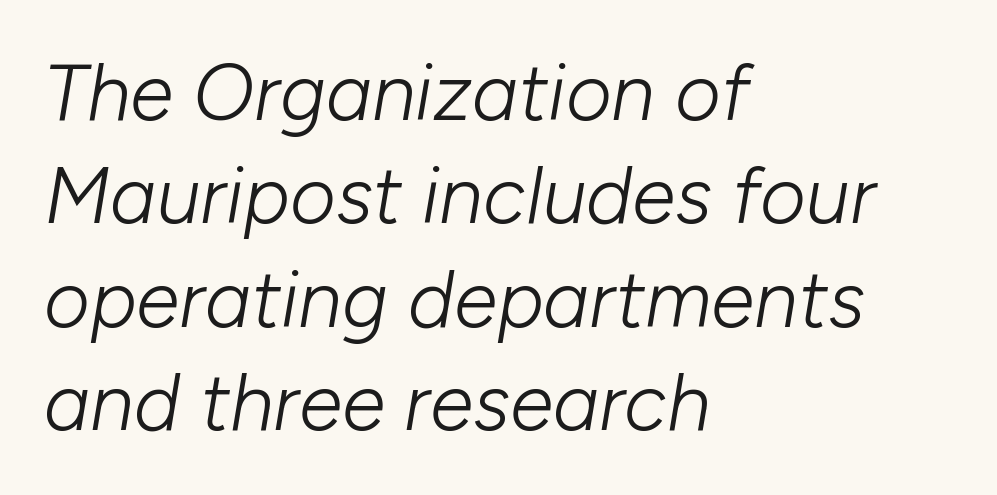
The letters advance in unequal steps, a hallmark of proportional type. All the whitespace from short lines collects on the right. Every character sits at an angle, as italics do. The strokes are not fattened; the text isn't bold. Honestly, there is no underline to notice here at all.
